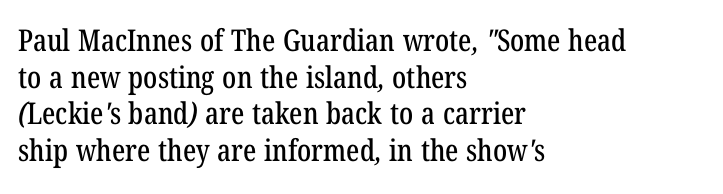
Layout note: lines flush left. Note the varied advance widths — an 'i' is clearly narrower than an 'm'. Descender tails drop into unmarked territory. The letters sit at their default tracking, neither squeezed nor spread. Each letter's strokes conclude with small projecting serifs.
